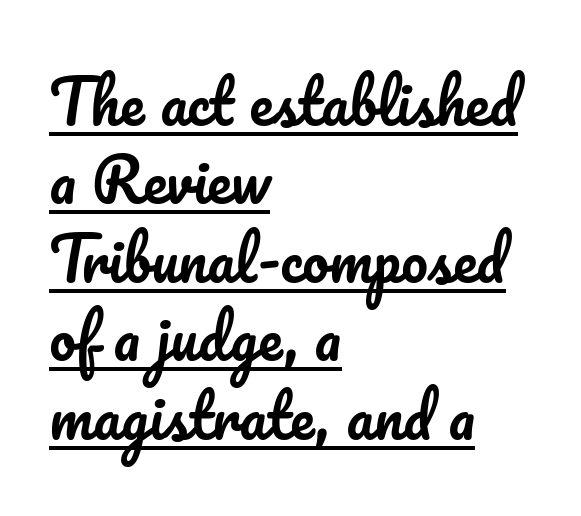
Is the block centered? No — it sits flush against the left margin. No extra tracking has been applied to these lines. How would I describe the line gaps? Plain and ordinary.
